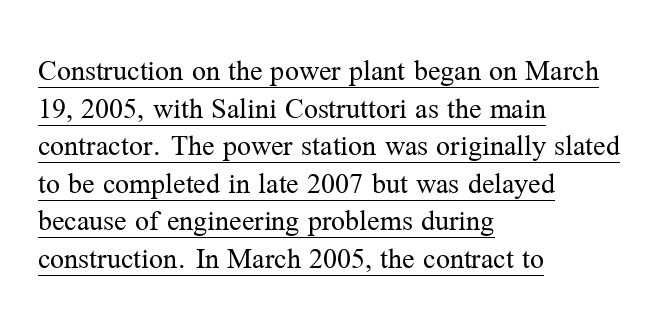
Posture: straight, roman, zero tilt. Between one letter and the next there's only the usual sliver of space. In designer terms, the underline attribute is active on this setting. In terms of letterform style, serifs are clearly present. Is the stroke heavy? The answer is a plain regular-or-lighter. Looks like regular typesetting: each glyph gets only the width it needs.
